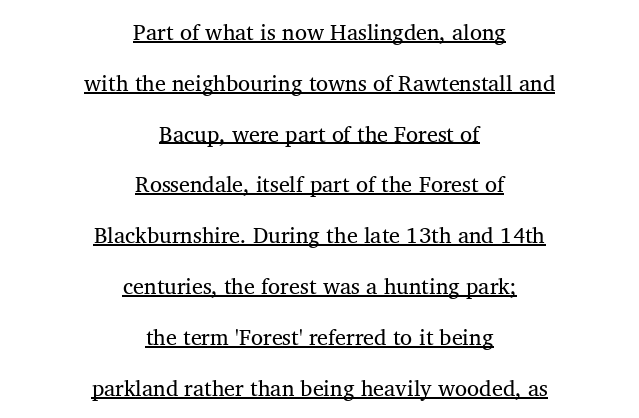
Q: Is the text bold? A: No.
Q: Is the text italic (slanted)? A: No, it is upright.
Q: Is the text underlined? A: Yes.
Q: How is the paragraph aligned? A: Centered.
Q: Is the spacing between letters normal or unusually wide? A: Normal.
Q: Is the spacing between lines tight, normal or loose? A: Loose.
